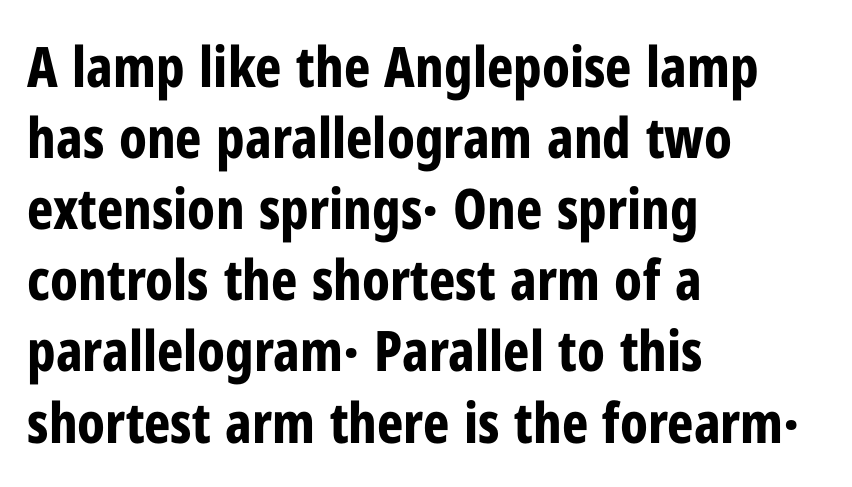
Q: Is the text bold? A: Yes.
Q: Is the text italic (slanted)? A: No, it is upright.
Q: Is the typeface a serif or a sans-serif typeface? A: Sans-serif.
Q: Is the text underlined? A: No.
Q: How is the paragraph aligned? A: Left-aligned.
Q: Is the spacing between letters normal or unusually wide? A: Normal.
Q: Is the spacing between lines tight, normal or loose? A: Normal.
Q: Width (condensed, normal, or wide)? A: Condensed.
Q: Stroke contrast? A: Low.
Q: x-height? A: Medium.
Q: Monospaced? A: No.
